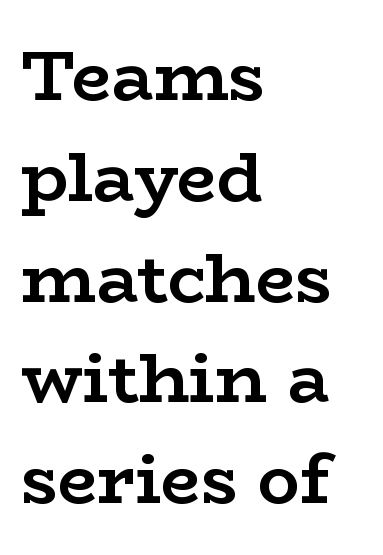
Q: Is the text bold? A: Yes.
Q: Is the text italic (slanted)? A: No, it is upright.
Q: Is the typeface a serif or a sans-serif typeface? A: Serif.
Q: Is the text underlined? A: No.
Q: How is the paragraph aligned? A: Left-aligned.
Q: Is the spacing between letters normal or unusually wide? A: Normal.
Q: Is the spacing between lines tight, normal or loose? A: Normal.
Q: Width (condensed, normal, or wide)? A: Wide.
Q: Stroke contrast? A: Low.
Q: x-height? A: Medium.
Q: Monospaced? A: No.
